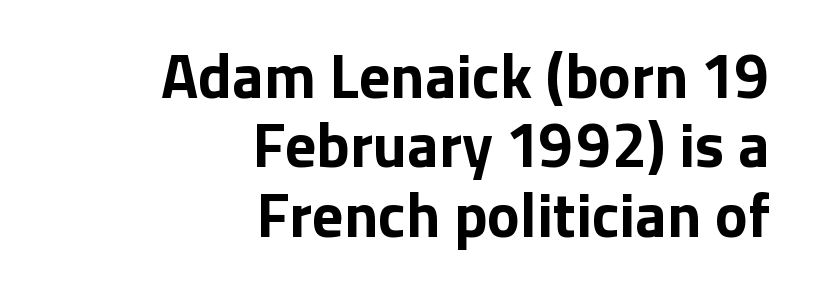
Q: Is the text bold? A: Yes.
Q: Is the text italic (slanted)? A: No, it is upright.
Q: Is the typeface a serif or a sans-serif typeface? A: Sans-serif.
Q: Is the text underlined? A: No.
Q: How is the paragraph aligned? A: Right-aligned.
Q: Is the spacing between letters normal or unusually wide? A: Normal.
Q: Is the spacing between lines tight, normal or loose? A: Tight.
Q: Width (condensed, normal, or wide)? A: Normal.
Q: Stroke contrast? A: Low.
Q: x-height? A: Medium.
Q: Monospaced? A: No.
